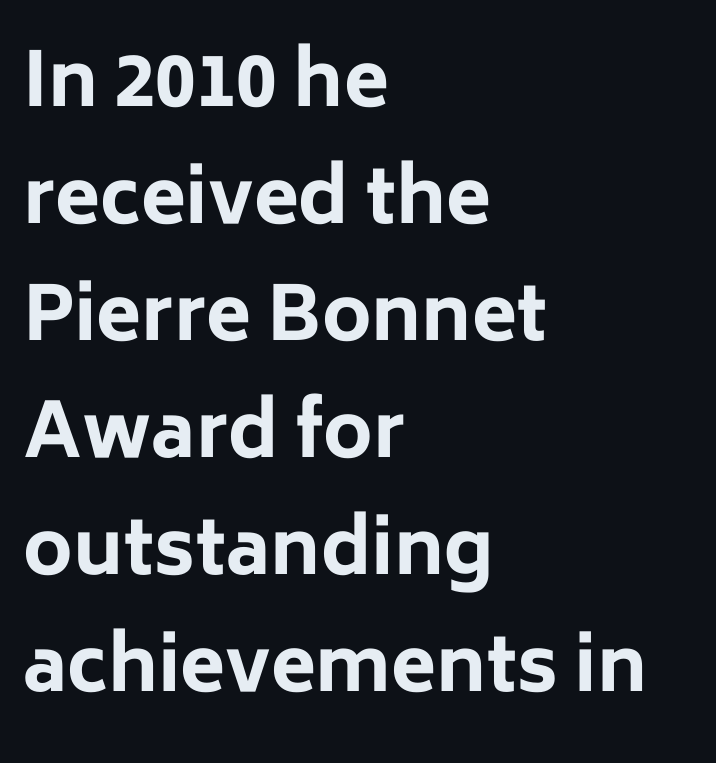
The image shows 74 px bold sans-serif type, upright; set left-aligned, normal line spacing (1.58x), normal letter spacing, not underlined; low stroke contrast and a medium x-height.
